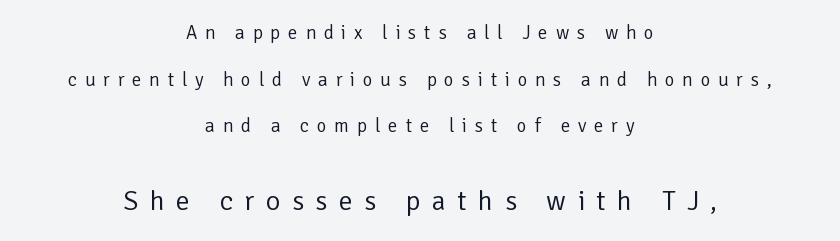
One-word summary of the alignment: center. Note: smaller setting up top, larger setting below. In terms of posture, this sample is upright. Anything drawn beneath the words? Only blank space.
